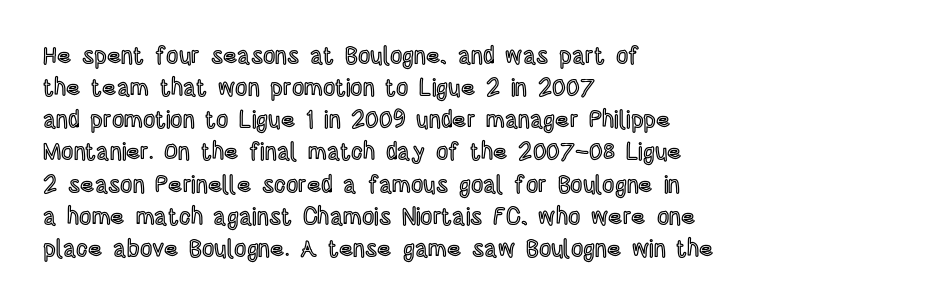
The image shows 24 px text type, upright; set left-aligned, normal line spacing (1.34x), normal letter spacing, not underlined.
